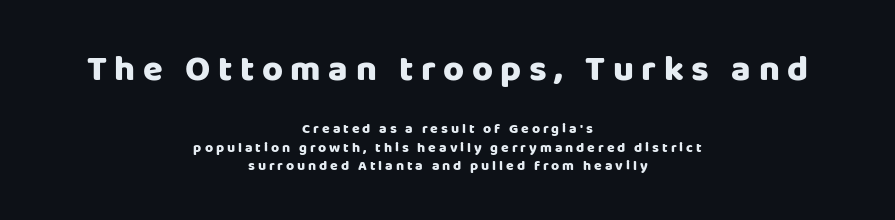
Q: Is the text bold? A: Yes.
Q: Is the text italic (slanted)? A: No, it is upright.
Q: Is the typeface a serif or a sans-serif typeface? A: Sans-serif.
Q: Is the text underlined? A: No.
Q: How is the paragraph aligned? A: Centered.
Q: Is the spacing between letters normal or unusually wide? A: Unusually wide.
Q: Is the spacing between lines tight, normal or loose? A: Normal.
Q: Which block of text is set in a larger size, the first (top) or the second (bottom)? A: The first (top) one.
Q: Width (condensed, normal, or wide)? A: Normal.
Q: Stroke contrast? A: Low.
Q: x-height? A: Large.
Q: Monospaced? A: No.
